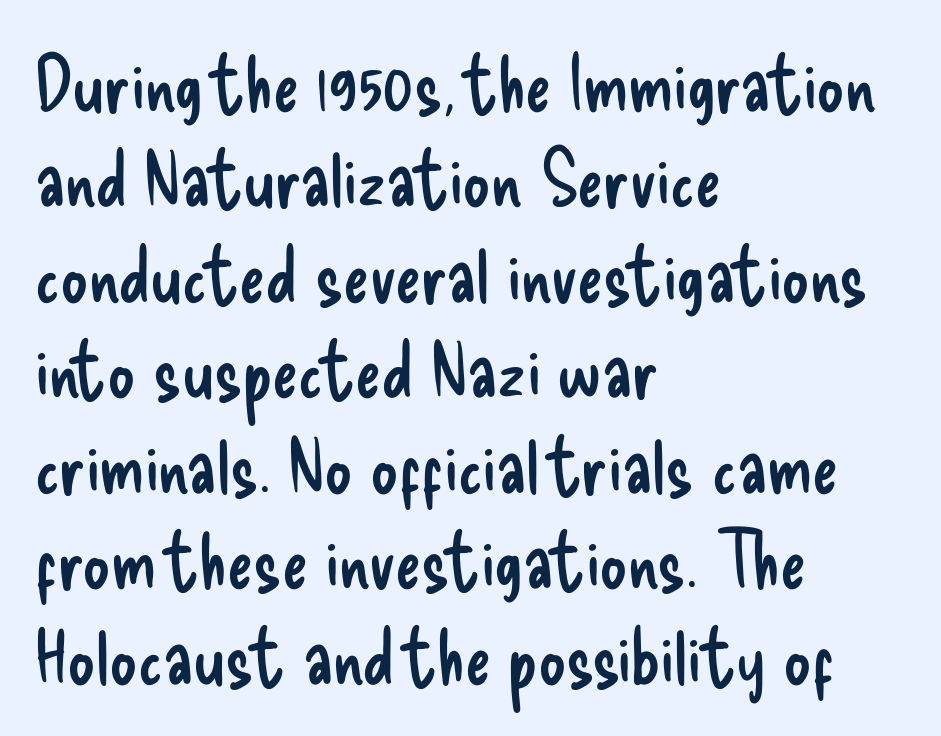
{"serif": "no", "italic": "no", "bold": "no", "weight": "regular", "width": "condensed", "stroke_contrast": "low", "x_height": "small", "monospaced": "no", "underline": "no", "align": "left", "line_spacing_ratio": 1.24, "letter_spacing": "normal", "letter_spacing_em": 0.0, "glyph_px": 77}
